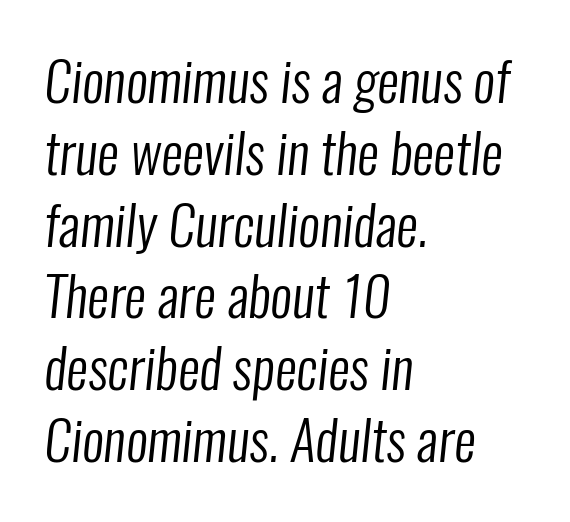
The image shows 54 px regular-weight, condensed sans-serif type; set left-aligned, normal line spacing (1.33x), normal letter spacing, not underlined; low stroke contrast and a medium x-height.
